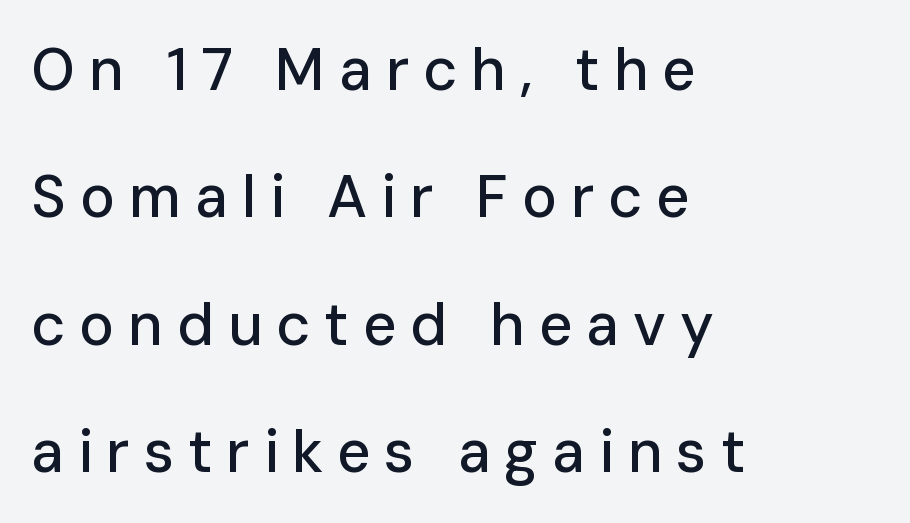
Are there feet on the stems? There aren't — it's a sans. Honestly, the rows look like they've been pulled way apart. Any mark beneath the type? The region is blank. The setting favours the left margin, as ordinary paragraphs usually do.
